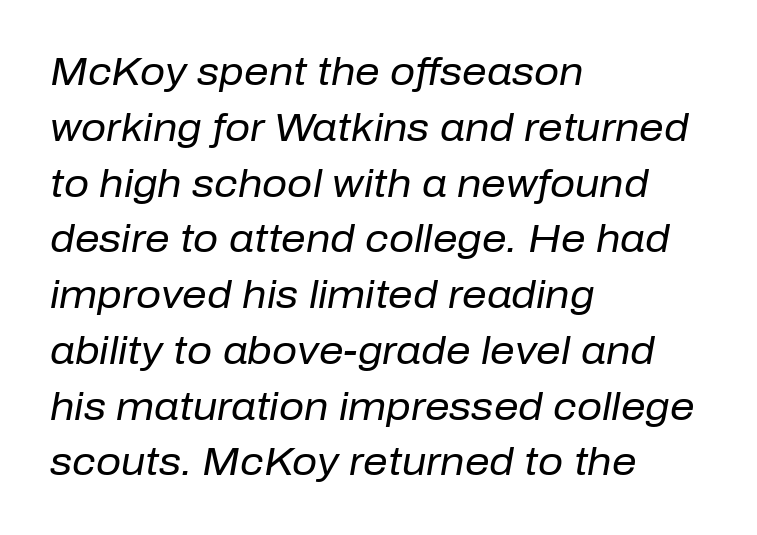
Beneath every word, the page is bare. When letters slant like this, we call the style italic. Each letter keeps its own natural width here, so spacing adapts to shape. The paragraph shown leans on its left margin. Stroke thickness stays within the range of a standard reading face or lighter.
